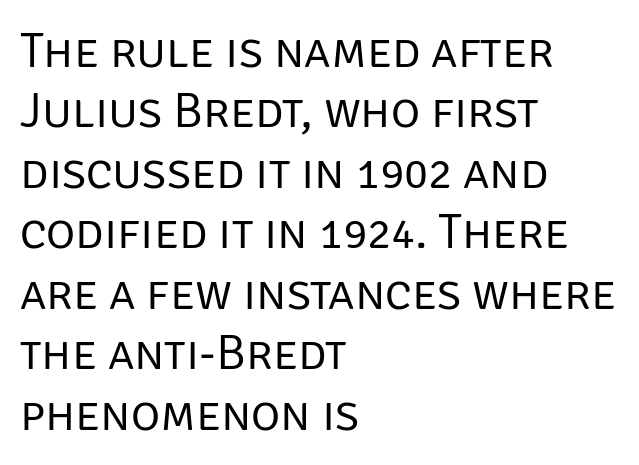
The image shows 50 px regular-weight sans-serif type, upright; set left-aligned, line spacing 1.21x, normal letter spacing, not underlined; low stroke contrast and a large x-height.
